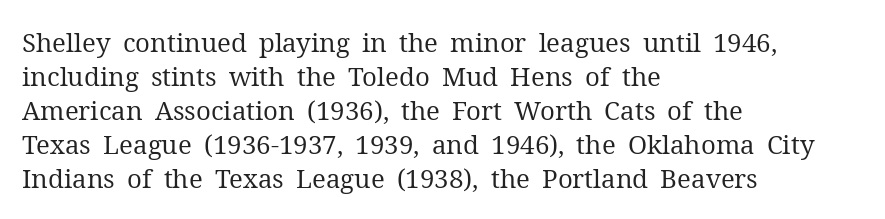
Descenders are the only things crossing below the line. All the whitespace from short lines collects on the right. Characters remain perfectly vertical along every line. The letters sit at their default tracking, neither squeezed nor spread.
